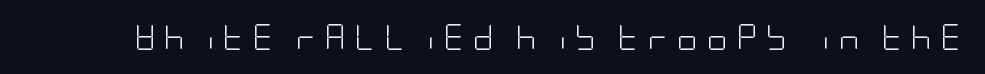
Lines of text with bare space underneath. Vertical stems look standard width or narrower in stroke. This sample uses expanded letter spacing, leaving extra air between glyphs. Quick note: not italic, upright.
